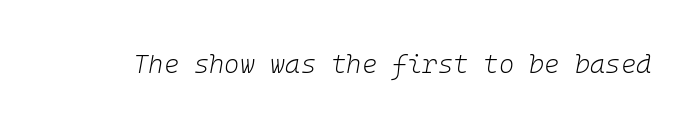
The face used here is rendered with its standard letterfit. The words here are not underlined. Does the lettering tilt? It does — this is italic. The passage shown is not bold in any degree.
